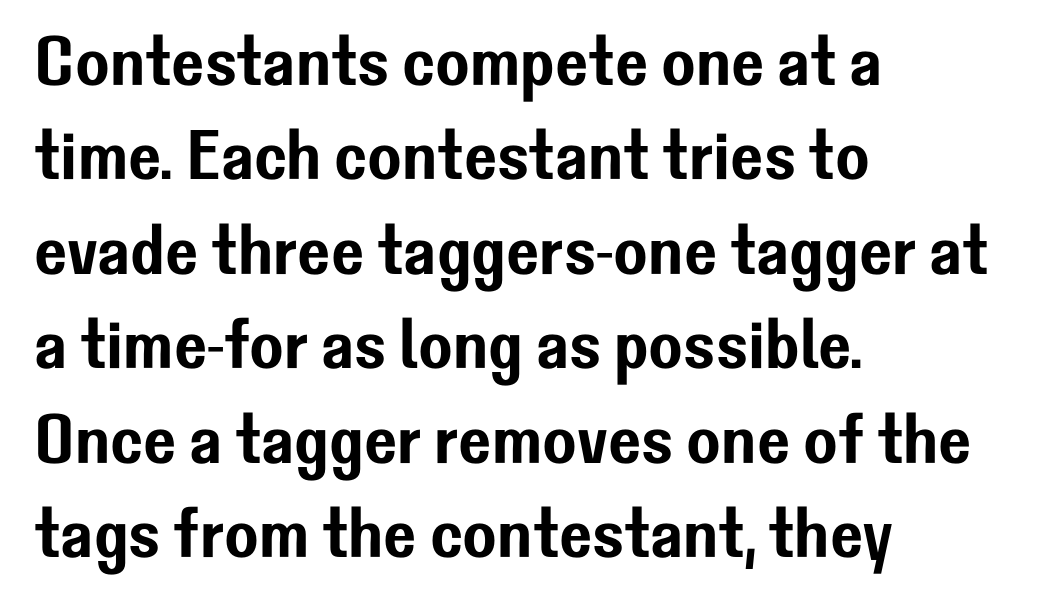
The image shows 70 px sans-serif type, upright; set left-aligned, normal line spacing (1.35x), normal letter spacing, not underlined; low stroke contrast and a medium x-height.
